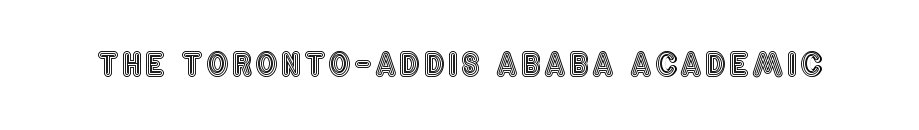
Unmarked baselines from the first word to the last. The specimen reads as upright at a glance. Is this a fixed-width face? No — the glyphs have proportional, varying widths.
